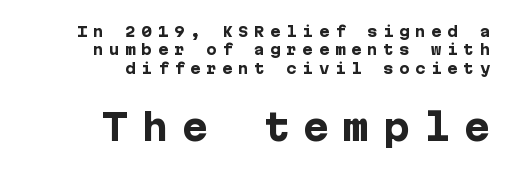
The image shows 35 px heavy sans-serif type, upright; set right-aligned, normal line spacing (1.32x), unusually wide letter spacing (+0.4 em), not underlined; the second (bottom) block is 2.5x larger; low stroke contrast and a medium x-height.
